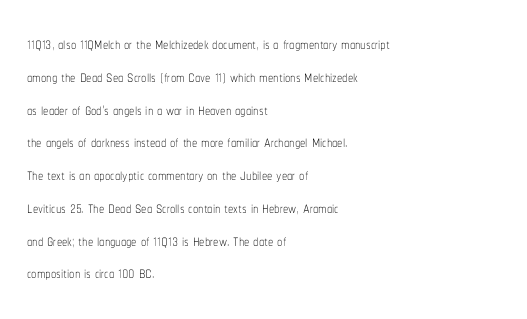
Q: Is the text bold? A: No.
Q: Is the text italic (slanted)? A: No, it is upright.
Q: Is the text underlined? A: No.
Q: How is the paragraph aligned? A: Left-aligned.
Q: Is the spacing between letters normal or unusually wide? A: Normal.
Q: Is the spacing between lines tight, normal or loose? A: Normal.
